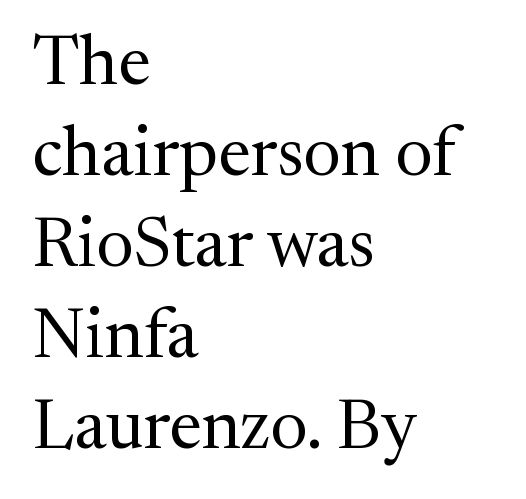
The image shows 70 px regular-weight serif type, upright; set left-aligned, normal line spacing (1.3x), normal letter spacing, not underlined; medium stroke contrast and a medium x-height.
